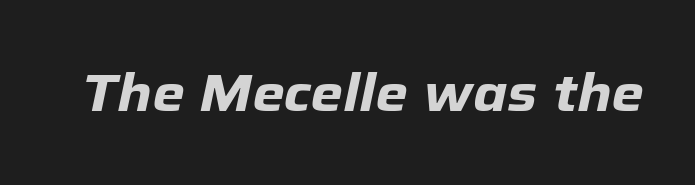
You can tell it's italic because the verticals aren't actually vertical. Tracking value appears to be zero — textbook default spacing. These lines are rendered in a variable-pitch font. Rule under the text: the space is simply empty.
